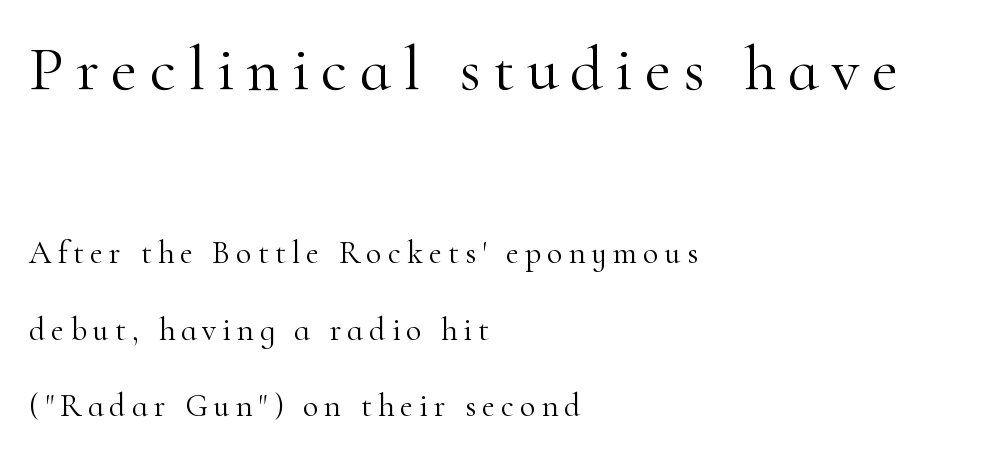
{"serif": "yes", "italic": "no", "bold": "no", "weight": "light", "width": "normal", "stroke_contrast": "high", "x_height": "small", "monospaced": "no", "underline": "no", "align": "left", "line_spacing": "loose", "line_spacing_ratio": 2.39, "larger_block": "first", "size_ratio": 2.0, "glyph_px": 64}
